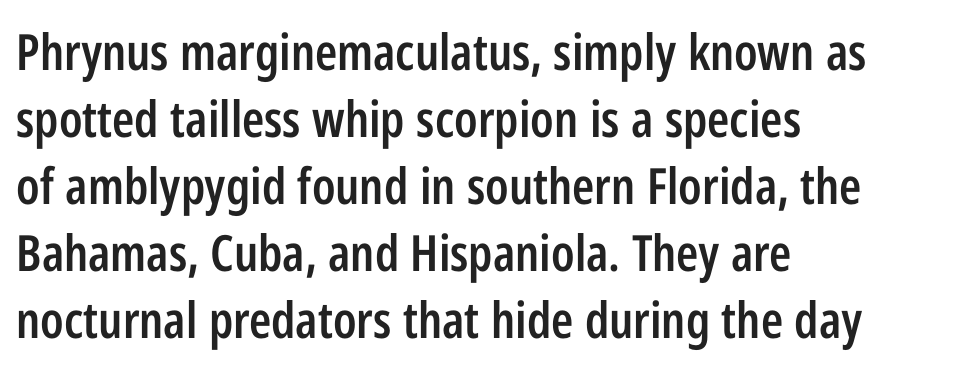
{"serif": "no", "italic": "no", "bold": "semi", "weight": "semibold", "width": "condensed", "stroke_contrast": "low", "x_height": "medium", "monospaced": "no", "underline": "no", "align": "left", "line_spacing": "normal", "line_spacing_ratio": 1.34, "letter_spacing": "normal", "letter_spacing_em": 0.0, "glyph_px": 50}
